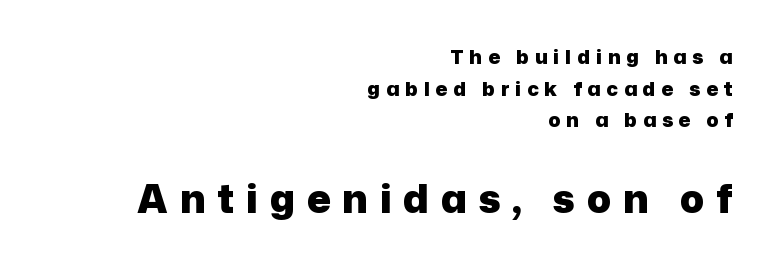
The image shows 40 px heavy sans-serif type, upright; set right-aligned, normal line spacing (1.58x), unusually wide letter spacing (+0.29 em), not underlined; the second (bottom) block is 2.0x larger; low stroke contrast and a medium x-height.
